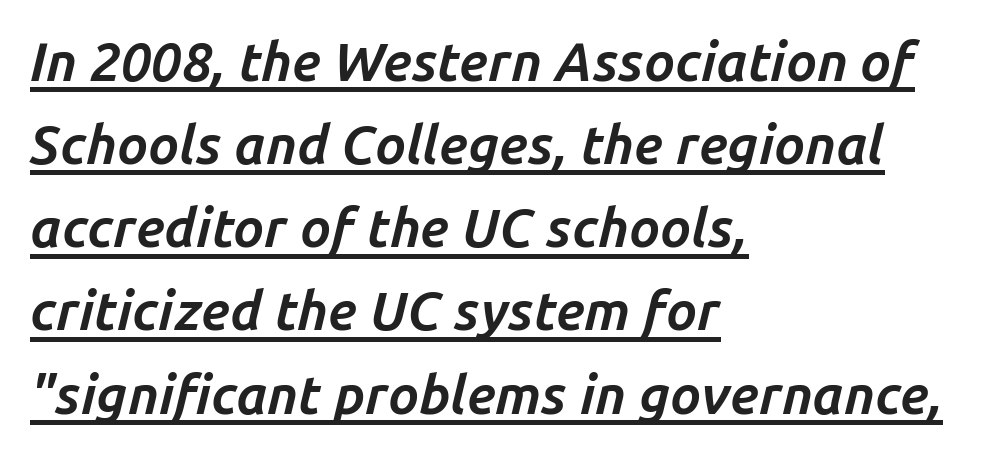
{"italic": "yes", "lean": "right", "slant_degrees": 14, "bold": "yes", "weight": "bold", "width": "normal", "stroke_contrast": "low", "x_height": "medium", "monospaced": "no", "underline": "yes", "align": "left", "line_spacing": "normal", "line_spacing_ratio": 1.54, "letter_spacing": "normal", "letter_spacing_em": 0.0, "glyph_px": 54}
